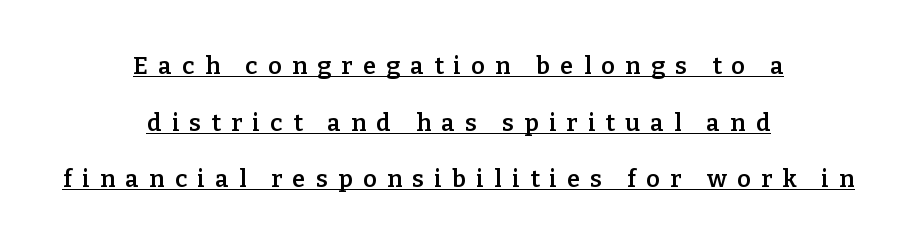
{"italic": "no", "bold": "semi", "underline": "yes", "align": "center", "line_spacing": "loose", "line_spacing_ratio": 2.36, "letter_spacing": "wide", "letter_spacing_em": 0.43, "glyph_px": 24}
